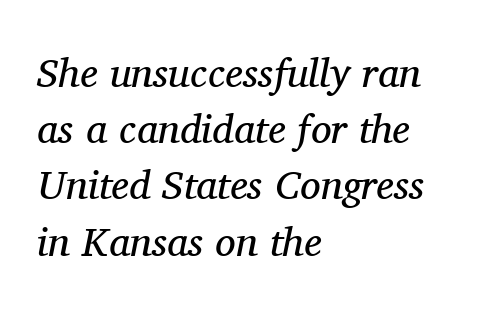
{"serif": "yes", "italic": "yes", "lean": "right", "slant_degrees": 11, "bold": "no", "weight": "regular", "width": "normal", "stroke_contrast": "medium", "x_height": "medium", "monospaced": "no", "underline": "no", "align": "left", "line_spacing": "normal", "line_spacing_ratio": 1.37, "letter_spacing": "normal", "letter_spacing_em": 0.0, "glyph_px": 41}
